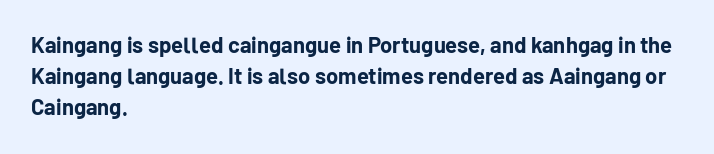
Q: Is the text bold? A: Yes.
Q: Is the text italic (slanted)? A: No, it is upright.
Q: Is the text underlined? A: No.
Q: How is the paragraph aligned? A: Left-aligned.
Q: Is the spacing between letters normal or unusually wide? A: Normal.
Q: Is the spacing between lines tight, normal or loose? A: Normal.
